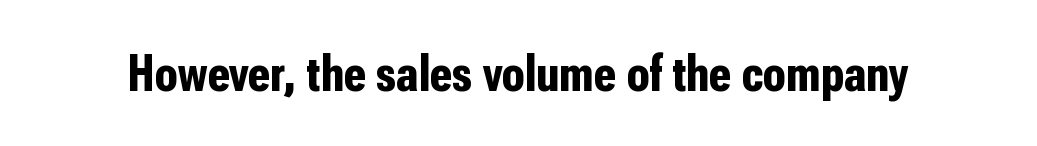
{"serif": "no", "italic": "no", "bold": "yes", "weight": "bold", "width": "condensed", "stroke_contrast": "low", "x_height": "medium", "monospaced": "no", "underline": "no", "letter_spacing": "normal", "letter_spacing_em": 0.0, "glyph_px": 52}
